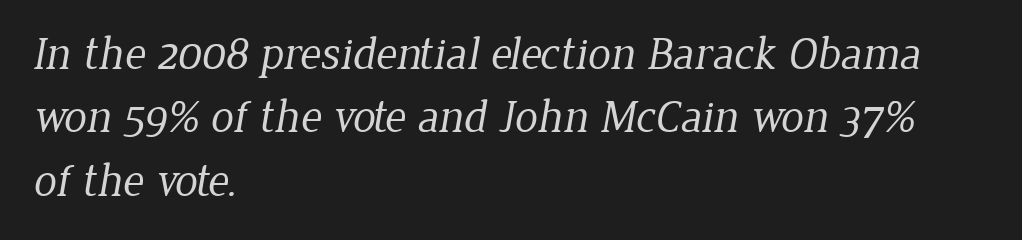
{"serif": "yes", "bold": "no", "weight": "regular", "width": "normal", "stroke_contrast": "low", "x_height": "medium", "monospaced": "no", "underline": "no", "align": "left", "line_spacing": "normal", "line_spacing_ratio": 1.38, "letter_spacing": "normal", "letter_spacing_em": 0.0, "glyph_px": 46}
